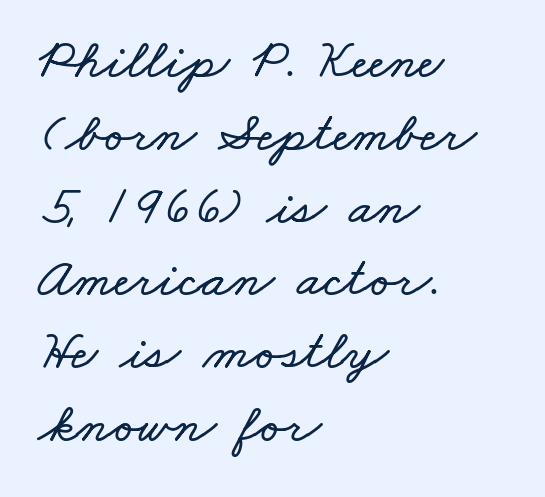
The image shows 56 px wide type; set left-aligned, normal line spacing (1.3x), normal letter spacing, not underlined; low stroke contrast and a small x-height.
